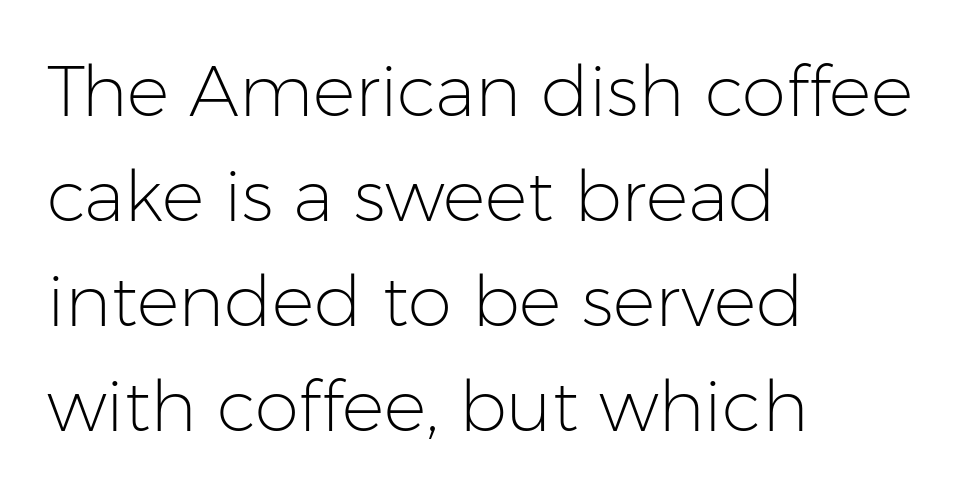
Vertical spacing — default. If you drew a line through each stem, it would be perfectly vertical. The face used here is rendered with its standard letterfit. The letters look calm and open, with moderate or lighter stems. Does the copy run flush right? No — it runs flush left.
